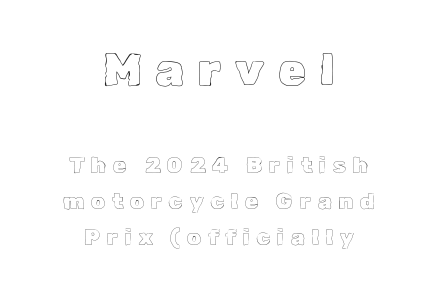
Q: Is the text italic (slanted)? A: No, it is upright.
Q: Is the text underlined? A: No.
Q: How is the paragraph aligned? A: Centered.
Q: Is the spacing between letters normal or unusually wide? A: Unusually wide.
Q: Is the spacing between lines tight, normal or loose? A: Normal.
Q: Which block of text is set in a larger size, the first (top) or the second (bottom)? A: The first (top) one.
Q: Width (condensed, normal, or wide)? A: Normal.
Q: x-height? A: Medium.
Q: Monospaced? A: No.
